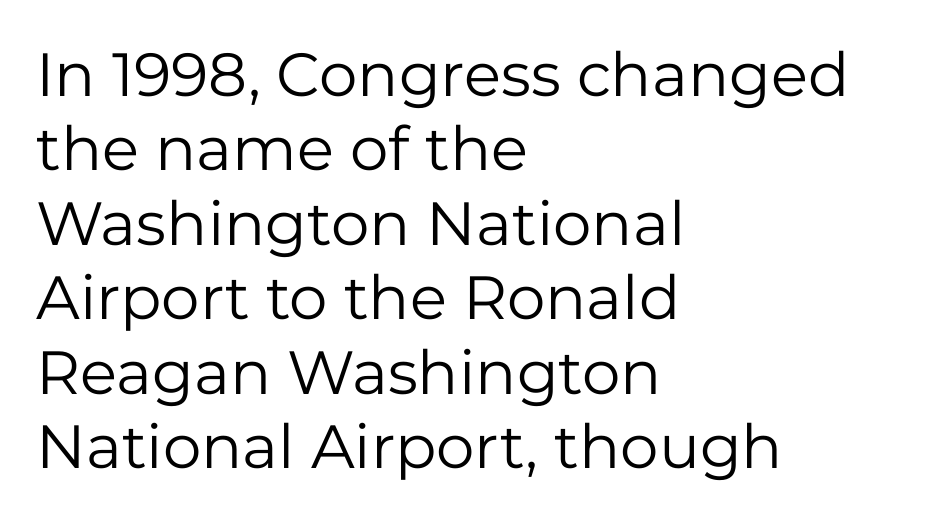
Q: Is the text bold? A: No.
Q: Is the text italic (slanted)? A: No, it is upright.
Q: Is the typeface a serif or a sans-serif typeface? A: Sans-serif.
Q: Is the text underlined? A: No.
Q: How is the paragraph aligned? A: Left-aligned.
Q: Is the spacing between letters normal or unusually wide? A: Normal.
Q: Width (condensed, normal, or wide)? A: Normal.
Q: Stroke contrast? A: Low.
Q: x-height? A: Medium.
Q: Monospaced? A: No.
